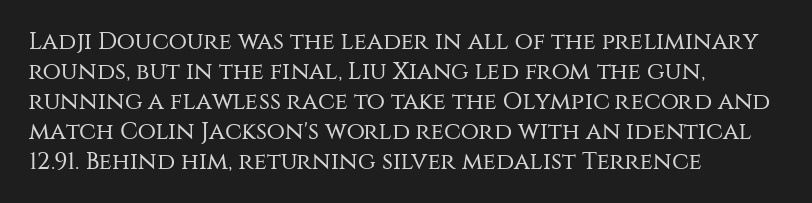
{"italic": "no", "bold": "no", "underline": "no", "align": "left", "line_spacing": "normal", "line_spacing_ratio": 1.25, "letter_spacing": "normal", "letter_spacing_em": 0.0, "glyph_px": 24}
